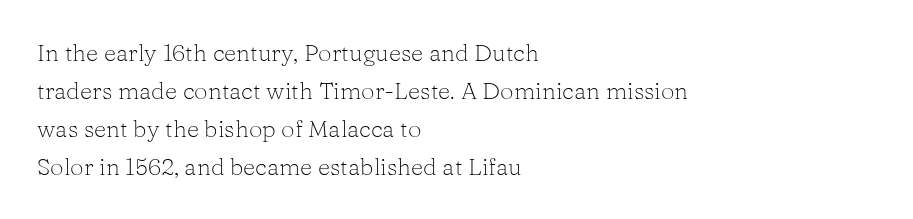
Caption: standard tracking, unaltered. How would I describe the line gaps? Plain and ordinary. Notice how the stems are strictly vertical — no italics here. The typeface has the unassuming heft of standard copy or less. The lines are quadded left.
